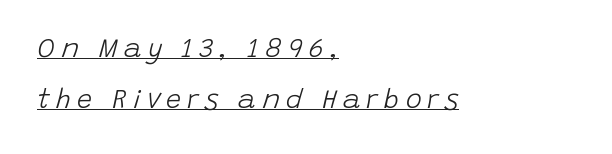
Q: Is the text bold? A: No.
Q: Is the text italic (slanted)? A: Yes, it leans right by about 15 degrees.
Q: Is the text underlined? A: Yes.
Q: How is the paragraph aligned? A: Left-aligned.
Q: Is the spacing between letters normal or unusually wide? A: Unusually wide.
Q: Is the spacing between lines tight, normal or loose? A: Loose.
